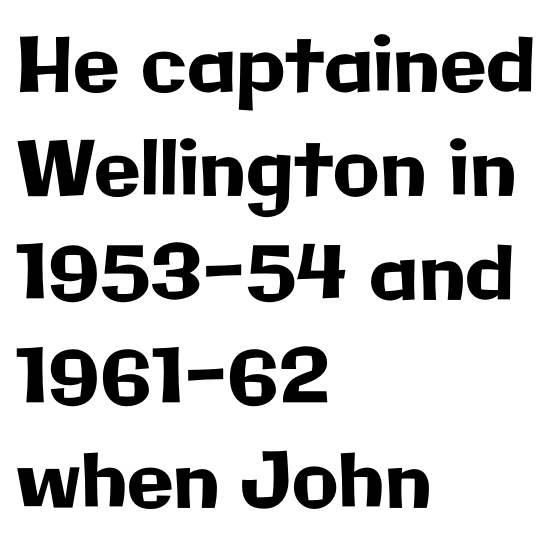
{"serif": "no", "italic": "no", "width": "normal", "stroke_contrast": "low", "x_height": "medium", "monospaced": "no", "underline": "no", "align": "left", "line_spacing": "normal", "line_spacing_ratio": 1.37, "letter_spacing": "normal", "letter_spacing_em": 0.0, "glyph_px": 76}
